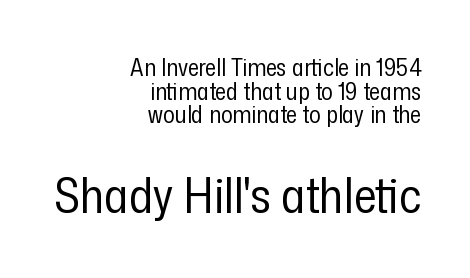
In terms of letterform style, serifs are entirely absent. Look at the glyph heights: the lower group is clearly the bigger setting. Vertical spacing — tight. Does the lettering tilt? It doesn't — this is upright. These lines are rendered in a variable-pitch font.
